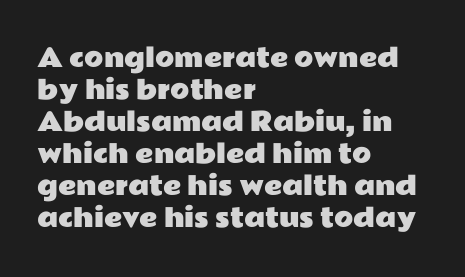
Summary of vertical rhythm: regular, with standard interline spacing. The string is rendered with underlining switched off. This rendering uses left alignment, leaving the right contour irregular. The lettering stays uniformly vertical, giving the passage a roman look. The horizontal fit of the characters is conventional and even.
